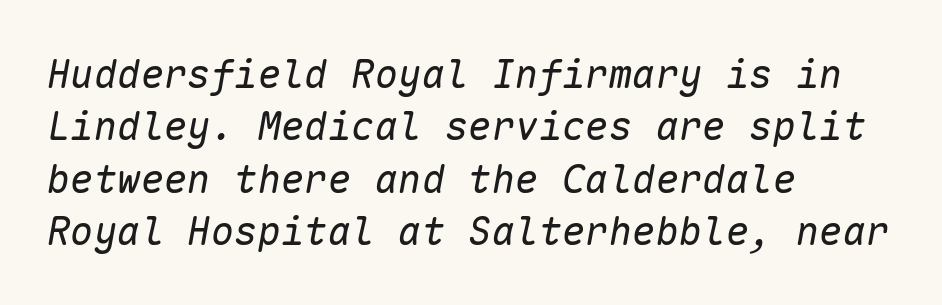
Q: Is the text bold? A: No.
Q: Is the text italic (slanted)? A: Yes, it leans right by about 10 degrees.
Q: Is the text underlined? A: No.
Q: How is the paragraph aligned? A: Left-aligned.
Q: Is the spacing between letters normal or unusually wide? A: Normal.
Q: Is the spacing between lines tight, normal or loose? A: Normal.
Q: Width (condensed, normal, or wide)? A: Normal.
Q: Stroke contrast? A: Low.
Q: x-height? A: Medium.
Q: Monospaced? A: Yes.
